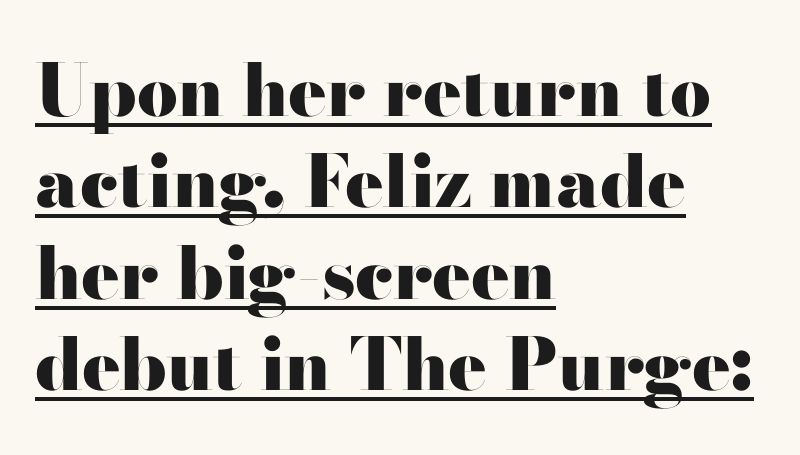
{"serif": "no", "italic": "no", "bold": "yes", "weight": "heavy", "width": "wide", "stroke_contrast": "high", "x_height": "small", "monospaced": "no", "underline": "yes", "align": "left", "line_spacing": "normal", "line_spacing_ratio": 1.27, "letter_spacing": "normal", "letter_spacing_em": 0.0, "glyph_px": 72}
